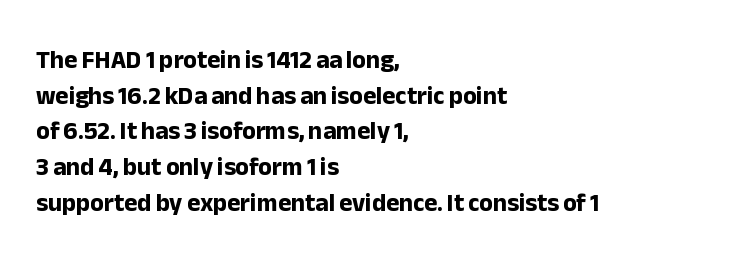
This rendering leaves character spacing at its baseline value. Any mark beneath the type? The region is blank. This is roman type, the default non-slanted kind. Pretty heavy lettering here — definitely bold. Notice how descenders clear the ascenders below comfortably — that's standard leading. All the whitespace from short lines collects on the right.
